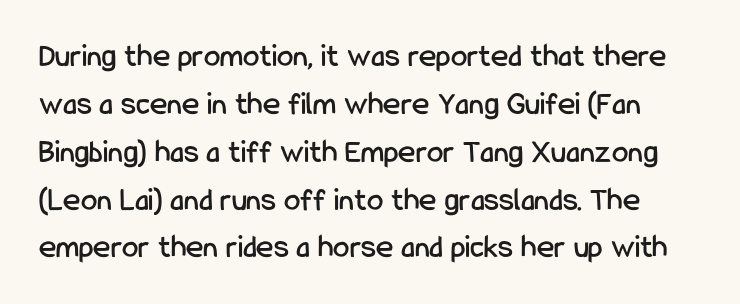
Q: Is the text italic (slanted)? A: No, it is upright.
Q: Is the typeface a serif or a sans-serif typeface? A: Sans-serif.
Q: Is the text underlined? A: No.
Q: Is the spacing between letters normal or unusually wide? A: Normal.
Q: Is the spacing between lines tight, normal or loose? A: Normal.
Q: Width (condensed, normal, or wide)? A: Condensed.
Q: Stroke contrast? A: Low.
Q: x-height? A: Medium.
Q: Monospaced? A: No.
